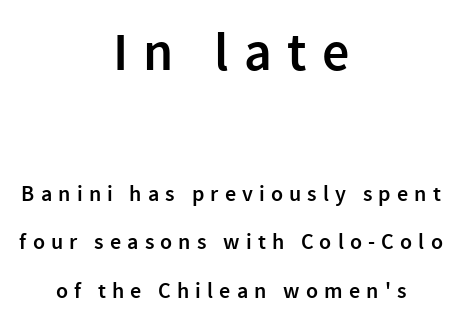
The image shows 54 px semibold sans-serif type, upright; set centered, loose line spacing (2.21x), unusually wide letter spacing (+0.28 em), not underlined; the first (top) block is 2.45x larger; a medium x-height.
